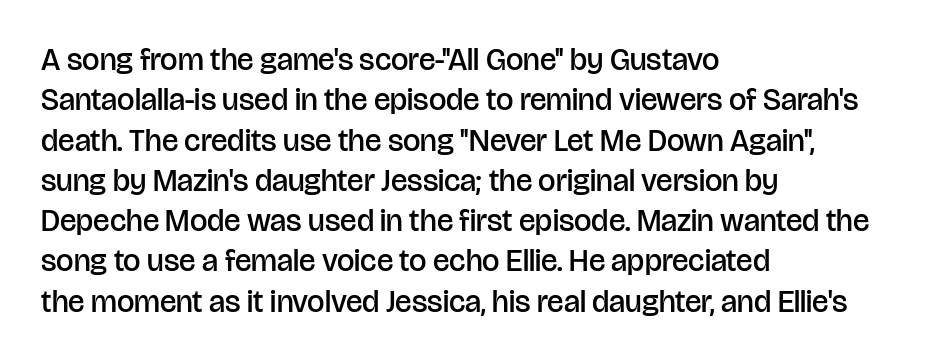
Q: Is the text bold? A: Semi-bold.
Q: Is the text italic (slanted)? A: No, it is upright.
Q: Is the typeface a serif or a sans-serif typeface? A: Sans-serif.
Q: Is the text underlined? A: No.
Q: How is the paragraph aligned? A: Left-aligned.
Q: Is the spacing between letters normal or unusually wide? A: Normal.
Q: Is the spacing between lines tight, normal or loose? A: Normal.
Q: Width (condensed, normal, or wide)? A: Normal.
Q: Stroke contrast? A: Low.
Q: x-height? A: Large.
Q: Monospaced? A: No.
